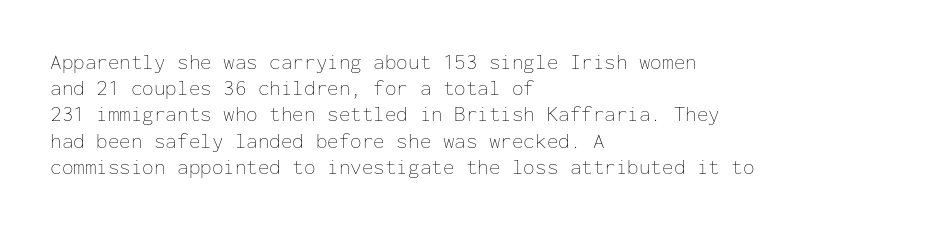
Does extra space separate the letters? No, they use regular spacing. Layout note: lines flush left. The area under the type is left untouched. This reads as an unemphasized weight, regular at the heaviest. This is roman type, the default non-slanted kind. Vertical spacing — default.
